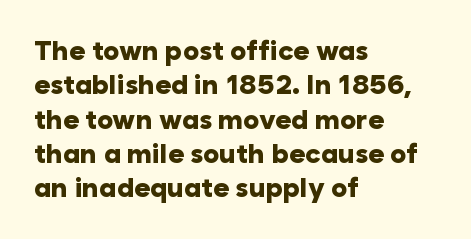
Q: Is the text bold? A: Yes.
Q: Is the text italic (slanted)? A: No, it is upright.
Q: Is the text underlined? A: No.
Q: How is the paragraph aligned? A: Left-aligned.
Q: Is the spacing between letters normal or unusually wide? A: Normal.
Q: Is the spacing between lines tight, normal or loose? A: Normal.
